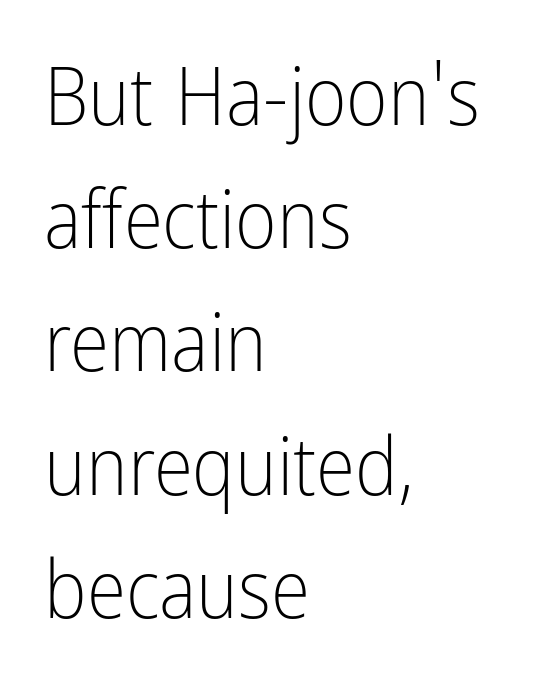
The image shows 80 px light, condensed sans-serif type, upright; set left-aligned, normal line spacing (1.54x), normal letter spacing, not underlined; low stroke contrast and a medium x-height.
